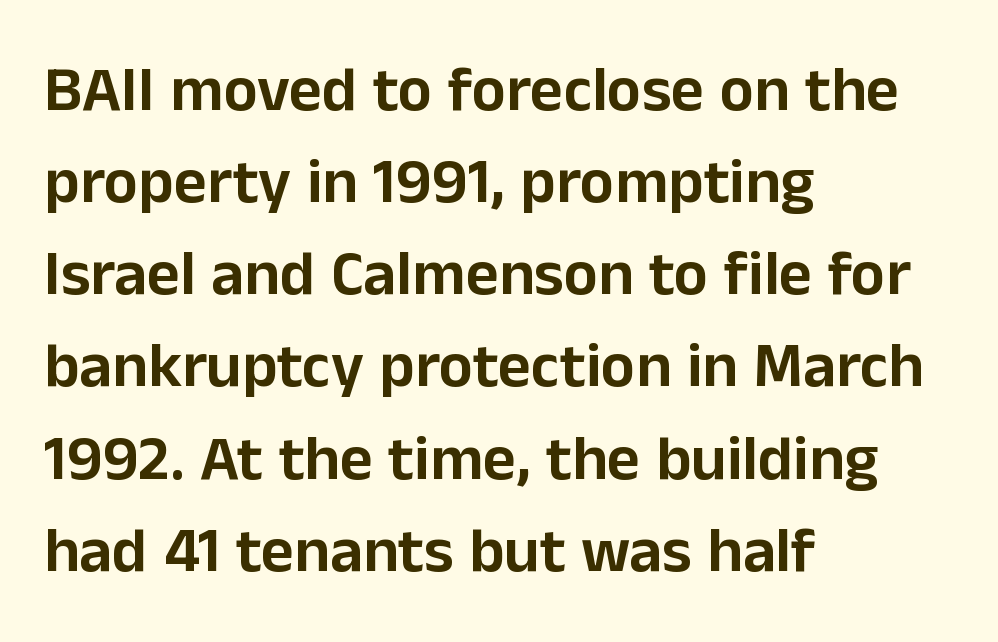
{"serif": "no", "italic": "no", "width": "normal", "stroke_contrast": "low", "x_height": "medium", "monospaced": "no", "underline": "no", "align": "left", "line_spacing": "normal", "line_spacing_ratio": 1.44, "letter_spacing": "normal", "letter_spacing_em": 0.0, "glyph_px": 64}
